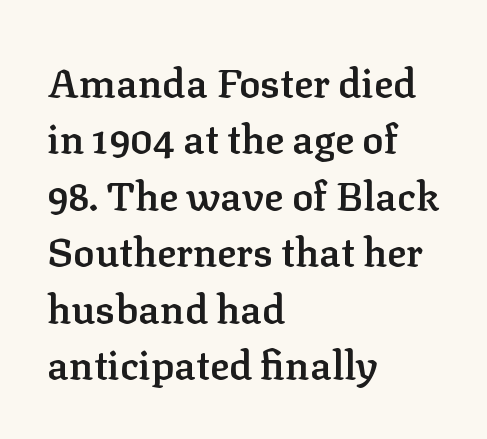
The block of text has a typical density, with ordinary space between rows. The rendering shows small feet on the letterforms — a serif design. Any mark beneath the type? The region is blank. These lines keep a tight, regular rhythm from letter to letter. Notice how the passage keeps a crisp vertical edge on the left only.
